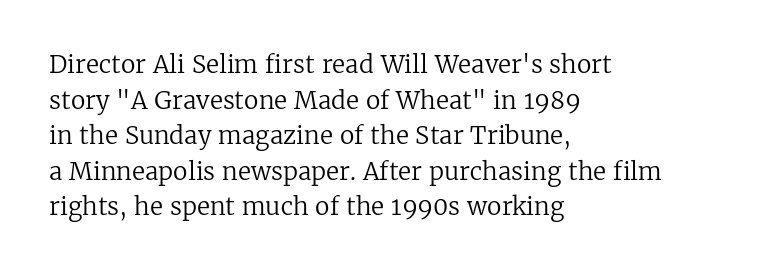
No italicization has been applied; the sample stays upright. Each line starts at the same left margin while the right side varies. Weight: regular or lighter. Compared with typical paragraphs, the rows here are spaced about the same. No extra tracking has been applied to these lines. Any mark beneath the type? The region is blank.
